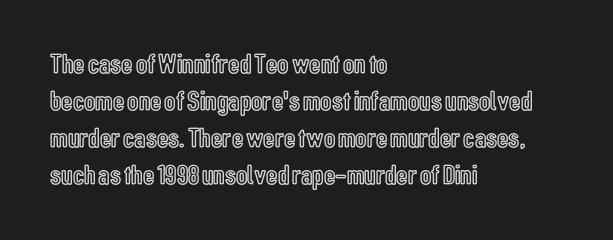
How are the letters spaced? Ordinarily, with no added tracking. This sample has the flowing, uneven cadence of proportional lettering. Style check: upright. This block has exactly the height ordinary leading produces. Quick note: underline off.
